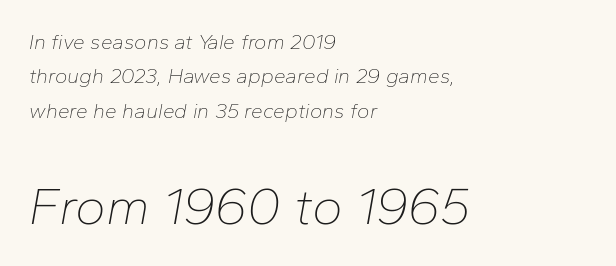
Q: Is the text bold? A: No.
Q: Is the text italic (slanted)? A: Yes, it leans right by about 10 degrees.
Q: Is the text underlined? A: No.
Q: How is the paragraph aligned? A: Left-aligned.
Q: Is the spacing between letters normal or unusually wide? A: Normal.
Q: Is the spacing between lines tight, normal or loose? A: Normal.
Q: Which block of text is set in a larger size, the first (top) or the second (bottom)? A: The second (bottom) one.
Q: Width (condensed, normal, or wide)? A: Normal.
Q: Stroke contrast? A: Low.
Q: x-height? A: Medium.
Q: Monospaced? A: No.
